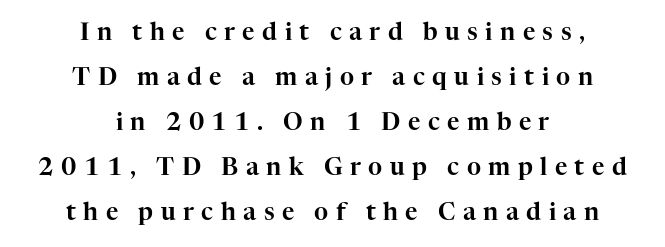
Plain, unruled lines of type. Tracking here is generous; glyphs stand well apart from one another. If you folded the block vertically in half, each line would mirror itself in length. Ordinary non-slanted type is in use.
